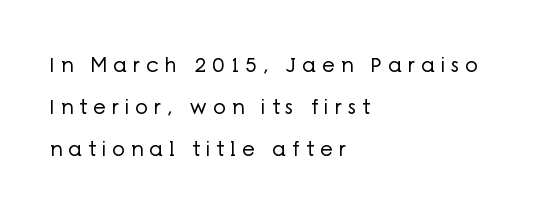
{"italic": "no", "bold": "no", "underline": "no", "align": "left", "line_spacing": "loose", "line_spacing_ratio": 2.1, "letter_spacing": "wide", "letter_spacing_em": 0.31, "glyph_px": 20}
